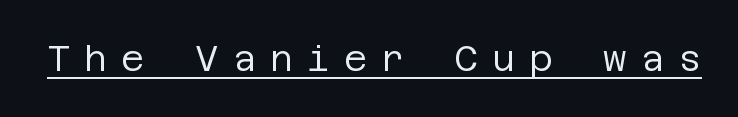
Q: Is the text bold? A: No.
Q: Is the text italic (slanted)? A: No, it is upright.
Q: Is the typeface a serif or a sans-serif typeface? A: Sans-serif.
Q: Is the text underlined? A: Yes.
Q: Is the spacing between letters normal or unusually wide? A: Unusually wide.
Q: Width (condensed, normal, or wide)? A: Normal.
Q: Stroke contrast? A: Low.
Q: x-height? A: Large.
